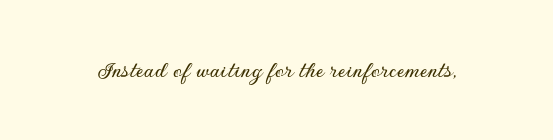
Q: Is the text italic (slanted)? A: Yes.
Q: Is the text underlined? A: No.
Q: Is the spacing between letters normal or unusually wide? A: Normal.
